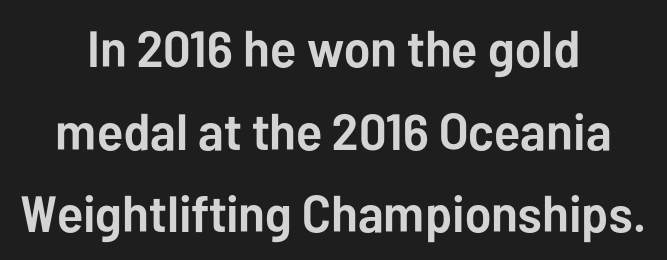
Q: Is the text bold? A: Yes.
Q: Is the text italic (slanted)? A: No, it is upright.
Q: Is the typeface a serif or a sans-serif typeface? A: Sans-serif.
Q: Is the text underlined? A: No.
Q: How is the paragraph aligned? A: Centered.
Q: Is the spacing between letters normal or unusually wide? A: Normal.
Q: Is the spacing between lines tight, normal or loose? A: Normal.
Q: Width (condensed, normal, or wide)? A: Normal.
Q: Stroke contrast? A: Low.
Q: x-height? A: Medium.
Q: Monospaced? A: No.
